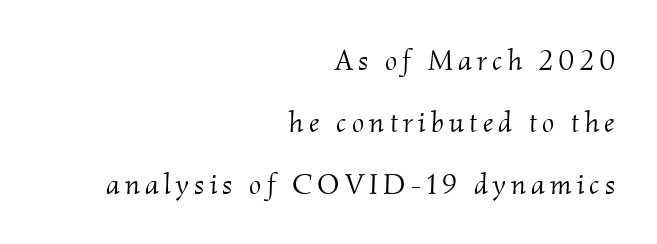
The image shows 29 px light serif type, italic (leaning right); set right-aligned, loose line spacing (2.13x), not underlined; medium stroke contrast and a small x-height.
